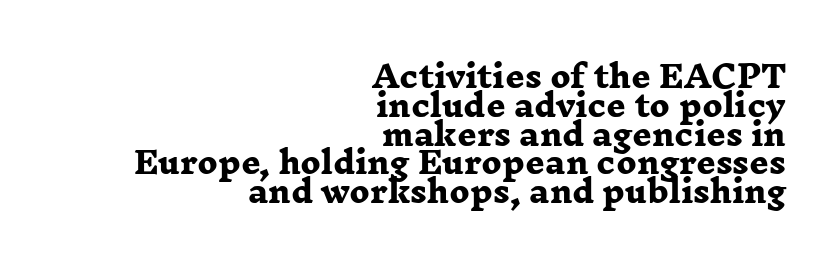
Q: Is the text bold? A: Yes.
Q: Is the typeface a serif or a sans-serif typeface? A: Serif.
Q: Is the text underlined? A: No.
Q: How is the paragraph aligned? A: Right-aligned.
Q: Is the spacing between letters normal or unusually wide? A: Normal.
Q: Is the spacing between lines tight, normal or loose? A: Tight.
Q: Width (condensed, normal, or wide)? A: Wide.
Q: Stroke contrast? A: Low.
Q: x-height? A: Medium.
Q: Monospaced? A: No.
